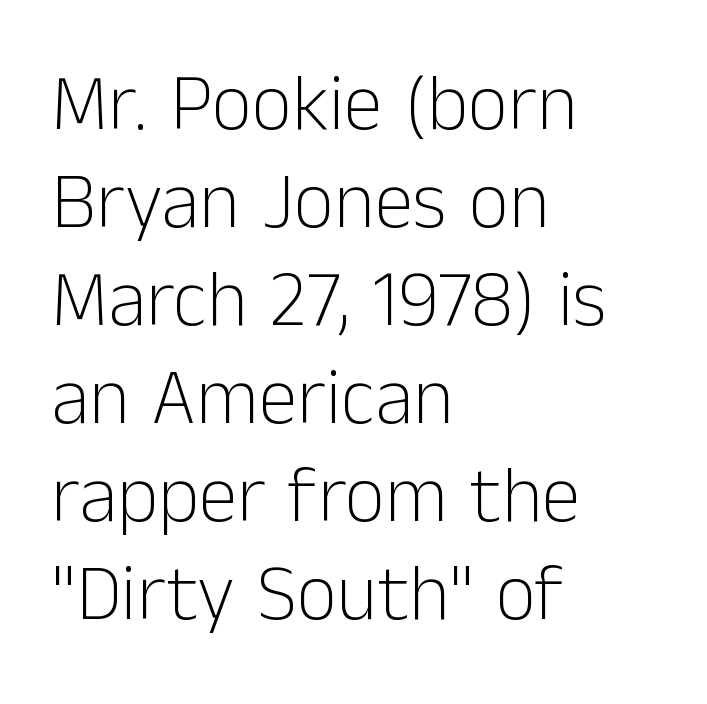
Q: Is the text bold? A: No.
Q: Is the text italic (slanted)? A: No, it is upright.
Q: Is the typeface a serif or a sans-serif typeface? A: Sans-serif.
Q: Is the text underlined? A: No.
Q: How is the paragraph aligned? A: Left-aligned.
Q: Is the spacing between letters normal or unusually wide? A: Normal.
Q: Width (condensed, normal, or wide)? A: Normal.
Q: Stroke contrast? A: Low.
Q: x-height? A: Medium.
Q: Monospaced? A: No.
